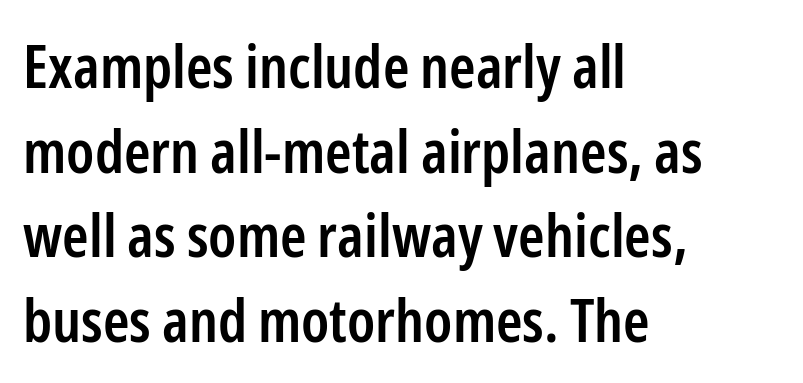
{"serif": "no", "italic": "no", "bold": "semi", "weight": "semibold", "width": "condensed", "stroke_contrast": "low", "x_height": "medium", "monospaced": "no", "underline": "no", "align": "left", "line_spacing": "normal", "line_spacing_ratio": 1.41, "letter_spacing": "normal", "letter_spacing_em": 0.0, "glyph_px": 60}
